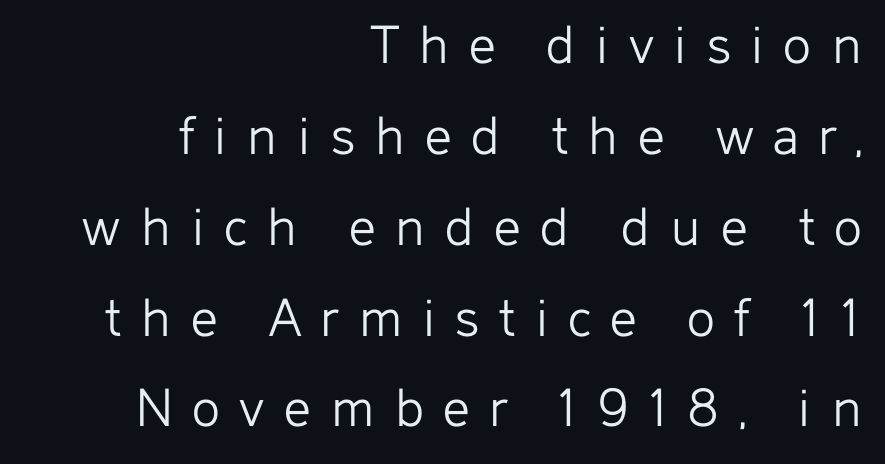
{"serif": "no", "italic": "no", "bold": "no", "weight": "light", "width": "normal", "stroke_contrast": "low", "x_height": "medium", "monospaced": "no", "underline": "no", "align": "right", "line_spacing": "normal", "line_spacing_ratio": 1.54, "letter_spacing": "wide", "letter_spacing_em": 0.33, "glyph_px": 59}
